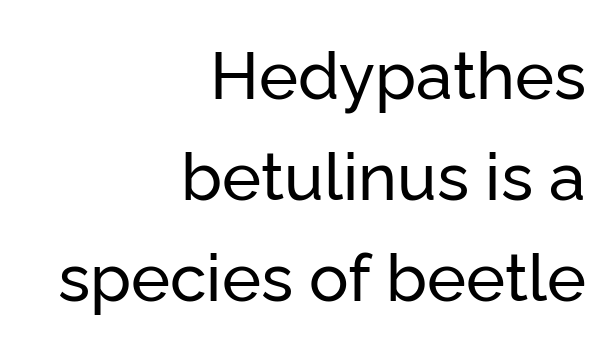
The image shows 66 px sans-serif type, upright; set right-aligned, normal line spacing (1.53x), normal letter spacing, not underlined; low stroke contrast and a medium x-height.
